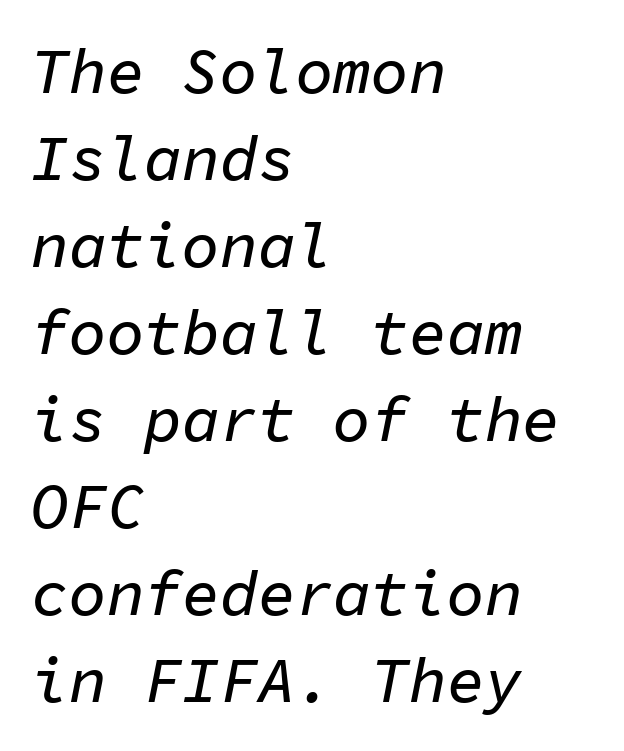
{"italic": "yes", "lean": "right", "slant_degrees": 11, "width": "normal", "stroke_contrast": "low", "x_height": "medium", "monospaced": "yes", "underline": "no", "align": "left", "line_spacing": "normal", "line_spacing_ratio": 1.38, "letter_spacing": "normal", "letter_spacing_em": 0.0, "glyph_px": 63}
